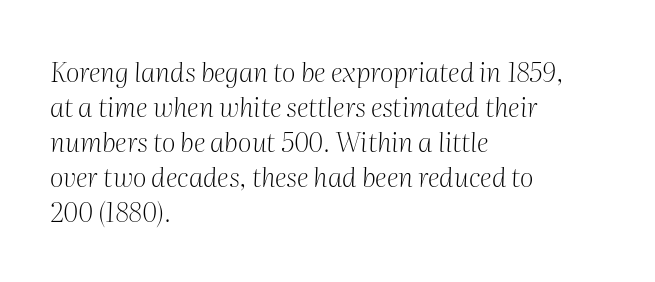
Q: Is the text bold? A: No.
Q: Is the text italic (slanted)? A: Yes, it leans right by about 2 degrees.
Q: Is the text underlined? A: No.
Q: How is the paragraph aligned? A: Left-aligned.
Q: Is the spacing between letters normal or unusually wide? A: Normal.
Q: Is the spacing between lines tight, normal or loose? A: Normal.
